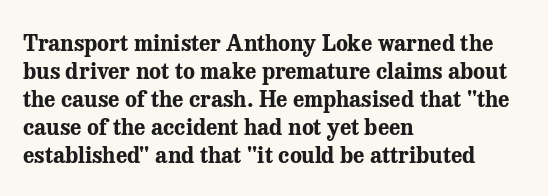
Q: Is the text bold? A: Yes.
Q: Is the text italic (slanted)? A: No, it is upright.
Q: Is the text underlined? A: No.
Q: How is the paragraph aligned? A: Left-aligned.
Q: Is the spacing between letters normal or unusually wide? A: Normal.
Q: Is the spacing between lines tight, normal or loose? A: Normal.
